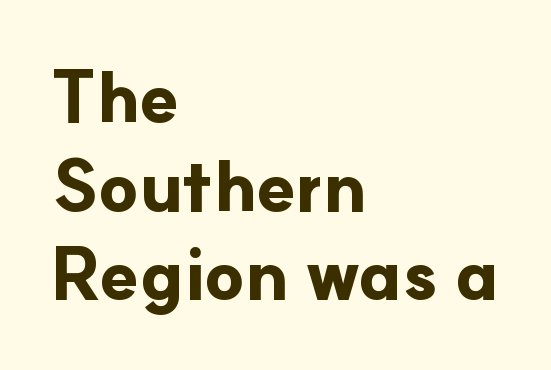
The typography opts for an upright posture over an oblique one. This sample uses a sans-serif face. Type without underlining. Heavy-handed strokes throughout: this text is bold.
